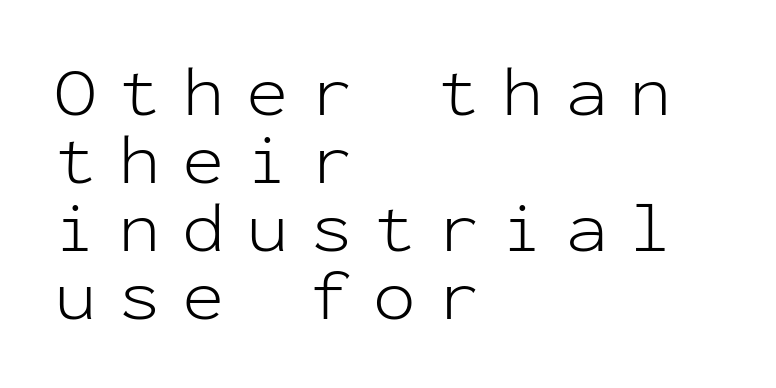
The weight tops out at a normal text grade. The baseline area is clear. The face used here is monospaced, like something from a code editor. These lines have a slow, spaced-out rhythm from letter to letter.
